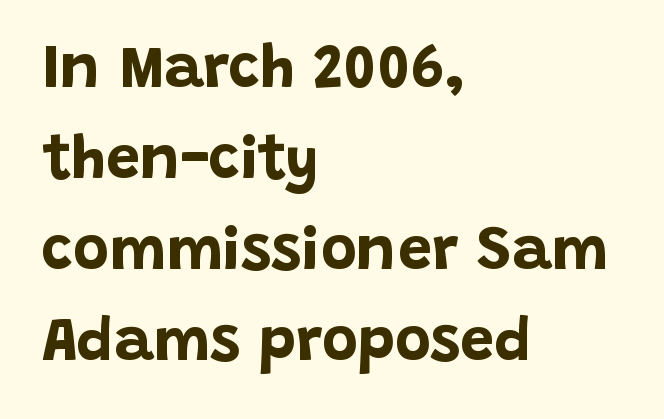
Q: Is the text bold? A: Yes.
Q: Is the text italic (slanted)? A: No, it is upright.
Q: Is the typeface a serif or a sans-serif typeface? A: Sans-serif.
Q: Is the text underlined? A: No.
Q: How is the paragraph aligned? A: Left-aligned.
Q: Is the spacing between letters normal or unusually wide? A: Normal.
Q: Is the spacing between lines tight, normal or loose? A: Normal.
Q: Width (condensed, normal, or wide)? A: Normal.
Q: Stroke contrast? A: Low.
Q: x-height? A: Large.
Q: Monospaced? A: No.
